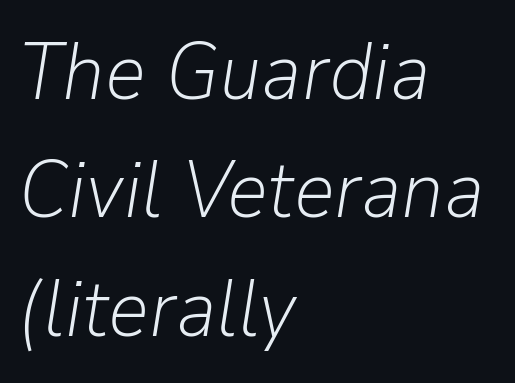
Short and long lines alike share a common starting point at left. The typography opts for an oblique posture over an upright one. Does the leading feel generous? No, just average. The letterforms sit shoulder to shoulder at normal distance. A quiet, ordinary-to-light weight characterises the typeface.
